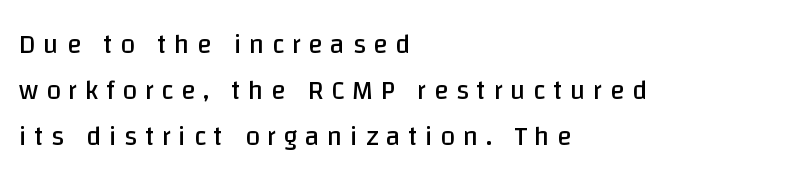
The zone under the glyphs is completely vacant. Stems here are at most as thick as an everyday book face. You can tell it's not italic because the verticals are truly vertical. This rendering uses left alignment, leaving the right contour irregular.
